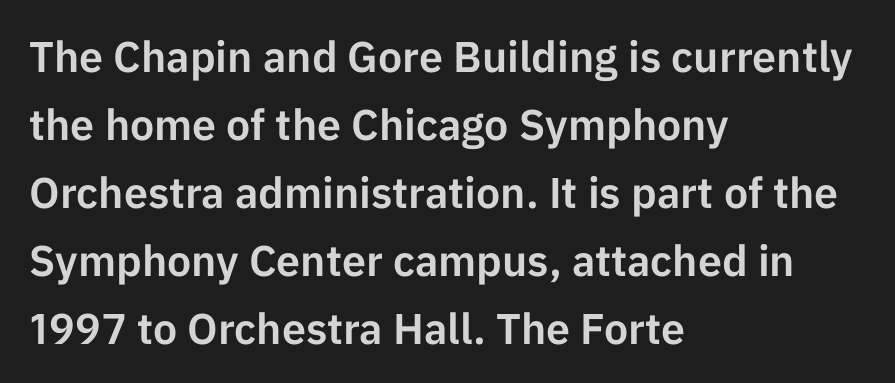
The typeface chosen for these lines omits serifs. A typesetter would call this leading conventional body-copy spacing. Quick note: underline off. The ragged edge is on the right, which tells us the setting is flush left. These lines keep a tight, regular rhythm from letter to letter.
